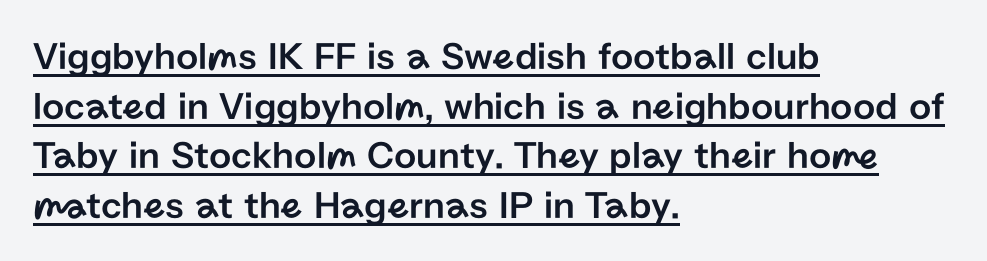
The image shows 39 px sans-serif type, upright; set left-aligned, normal line spacing (1.27x), normal letter spacing, underlined; low stroke contrast and a medium x-height.
